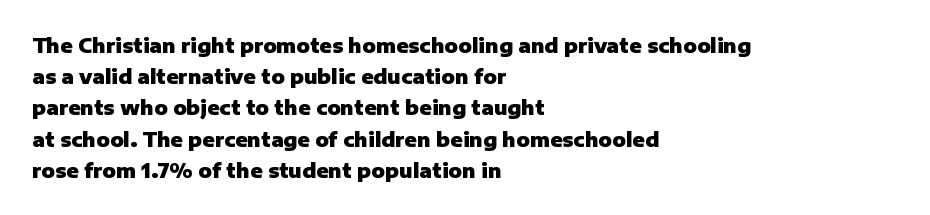
Beneath every word, the page is bare. The letterforms sit shoulder to shoulder at normal distance. The typesetter chose a ragged-right arrangement here. What weight is shown? A full bold with thick strokes.
